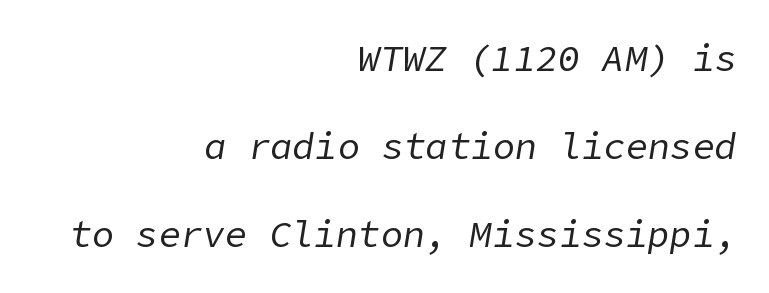
The image shows 37 px regular-weight type, italic (leaning right); set right-aligned, loose line spacing (2.38x), normal letter spacing, not underlined; low stroke contrast and a medium x-height.
